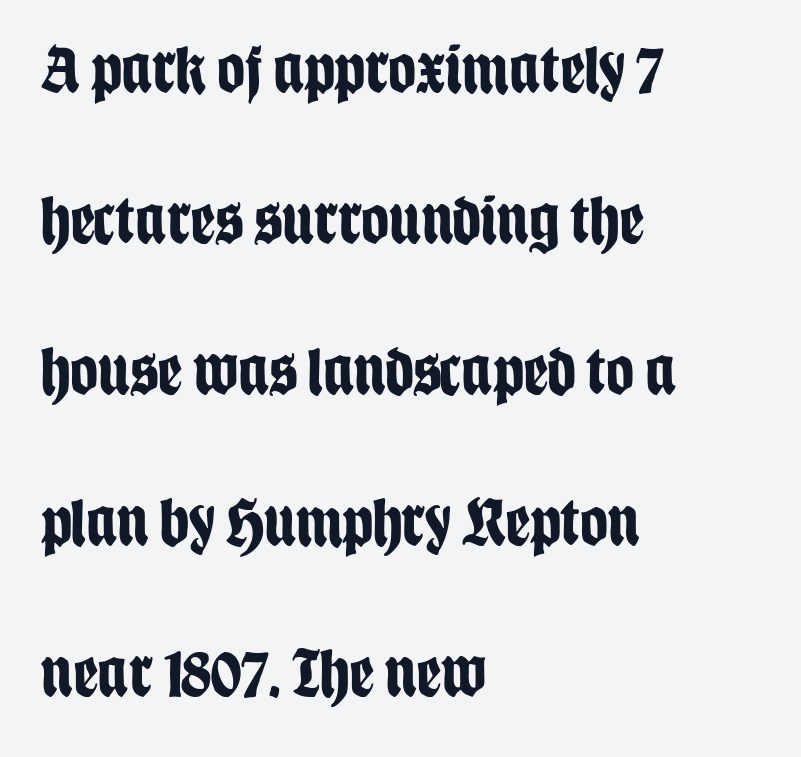
Q: Is the text bold? A: Yes.
Q: Is the text italic (slanted)? A: No, it is upright.
Q: Is the typeface a serif or a sans-serif typeface? A: Sans-serif.
Q: Is the text underlined? A: No.
Q: How is the paragraph aligned? A: Left-aligned.
Q: Is the spacing between letters normal or unusually wide? A: Normal.
Q: Is the spacing between lines tight, normal or loose? A: Loose.
Q: Width (condensed, normal, or wide)? A: Condensed.
Q: Stroke contrast? A: Low.
Q: x-height? A: Large.
Q: Monospaced? A: No.
